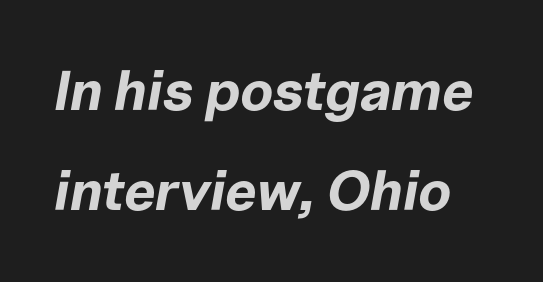
These lines were composed using italics. Letters rest on an invisible, unmarked baseline. Glyph-to-glyph distance matches everyday printed text. How heavy is the stroke? Heavy — this is a bold.
